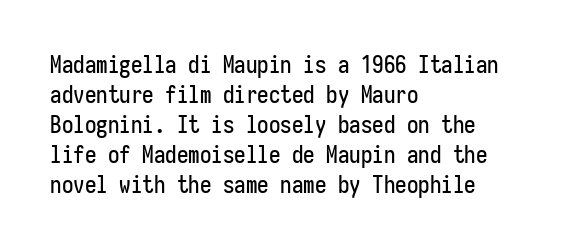
The image shows 23 px text type, upright; set left-aligned, normal line spacing (1.3x), normal letter spacing, not underlined.
